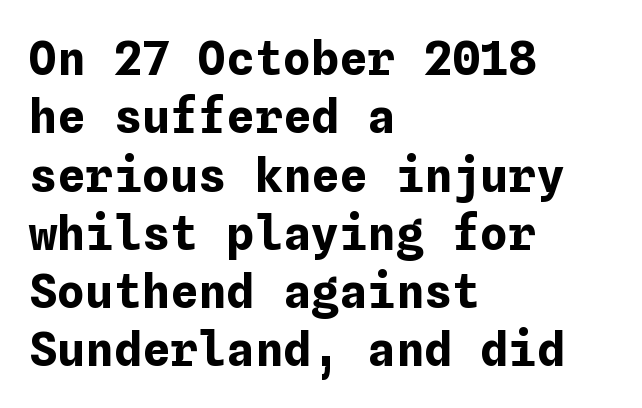
{"italic": "no", "bold": "yes", "weight": "bold", "width": "normal", "stroke_contrast": "low", "x_height": "medium", "underline": "no", "align": "left", "line_spacing_ratio": 1.24, "letter_spacing": "normal", "letter_spacing_em": 0.0, "glyph_px": 47}
